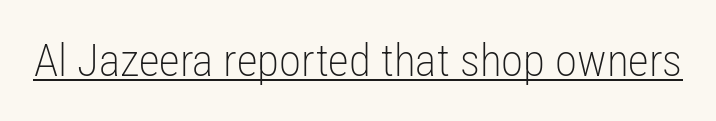
Each stroke keeps to a modest, everyday thickness or less. This sample uses a sans-serif face. Nope, not italic — everything's standing straight. Every word sits above its own underline.
